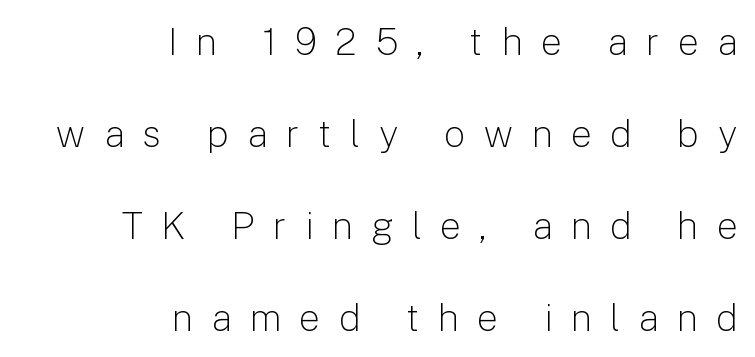
Q: Is the text bold? A: No.
Q: Is the text italic (slanted)? A: No, it is upright.
Q: Is the typeface a serif or a sans-serif typeface? A: Sans-serif.
Q: Is the text underlined? A: No.
Q: How is the paragraph aligned? A: Right-aligned.
Q: Is the spacing between letters normal or unusually wide? A: Unusually wide.
Q: Is the spacing between lines tight, normal or loose? A: Loose.
Q: Width (condensed, normal, or wide)? A: Normal.
Q: Stroke contrast? A: Low.
Q: x-height? A: Medium.
Q: Monospaced? A: No.
